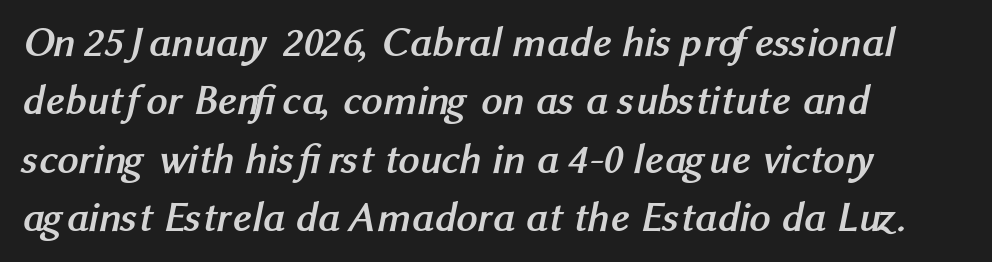
Regarding leading, the lines here are spaced in the standard way. You could call the tracking neutral — neither tight nor loose. Line starts are locked; line ends wander. Think of a printed novel: that variable character pitch is what you see here. A sans-serif font was chosen for this passage.
